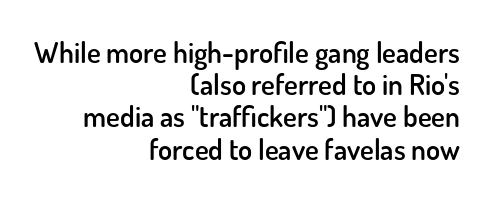
The image shows 29 px semibold sans-serif type, upright; set right-aligned, tight line spacing (1.11x), normal letter spacing, not underlined; low stroke contrast and a small x-height.
